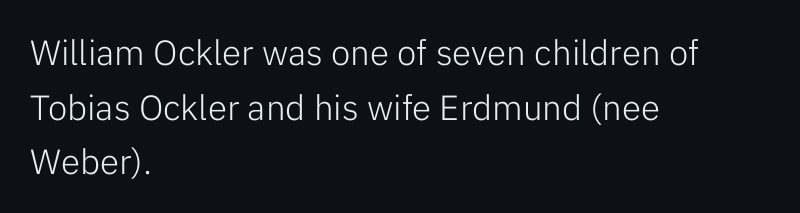
Q: Is the text bold? A: No.
Q: Is the text italic (slanted)? A: No, it is upright.
Q: Is the typeface a serif or a sans-serif typeface? A: Sans-serif.
Q: Is the text underlined? A: No.
Q: How is the paragraph aligned? A: Left-aligned.
Q: Is the spacing between letters normal or unusually wide? A: Normal.
Q: Is the spacing between lines tight, normal or loose? A: Normal.
Q: Width (condensed, normal, or wide)? A: Normal.
Q: Stroke contrast? A: Low.
Q: x-height? A: Medium.
Q: Monospaced? A: No.
